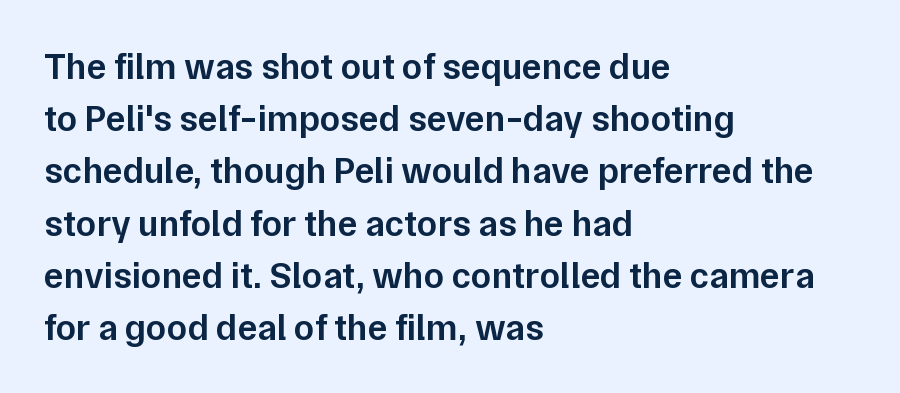
Q: Is the text bold? A: Semi-bold.
Q: Is the text italic (slanted)? A: No, it is upright.
Q: Is the typeface a serif or a sans-serif typeface? A: Sans-serif.
Q: Is the text underlined? A: No.
Q: How is the paragraph aligned? A: Left-aligned.
Q: Is the spacing between letters normal or unusually wide? A: Normal.
Q: Is the spacing between lines tight, normal or loose? A: Normal.
Q: Width (condensed, normal, or wide)? A: Normal.
Q: Stroke contrast? A: Low.
Q: x-height? A: Medium.
Q: Monospaced? A: No.
